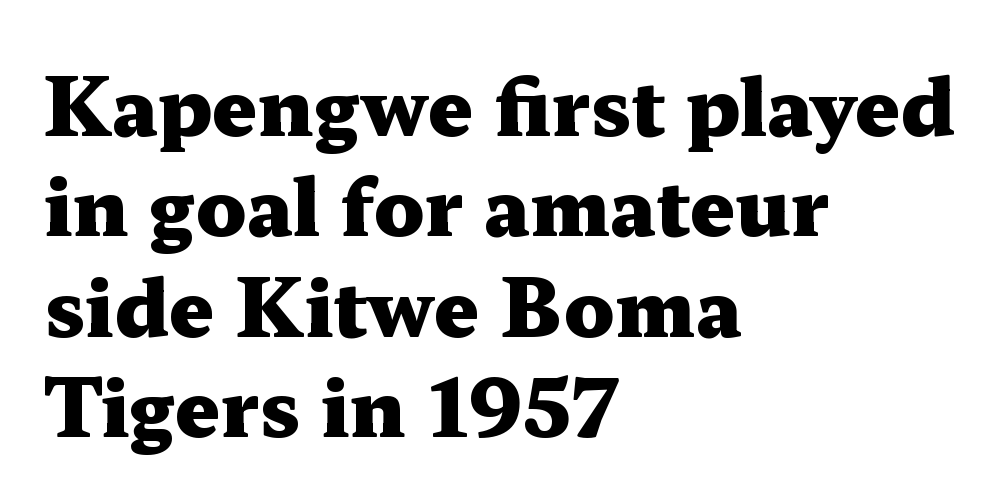
{"serif": "yes", "italic": "no", "bold": "yes", "weight": "heavy", "width": "wide", "stroke_contrast": "medium", "x_height": "medium", "monospaced": "no", "underline": "no", "align": "left", "line_spacing": "normal", "line_spacing_ratio": 1.27, "letter_spacing": "normal", "letter_spacing_em": 0.0, "glyph_px": 79}
